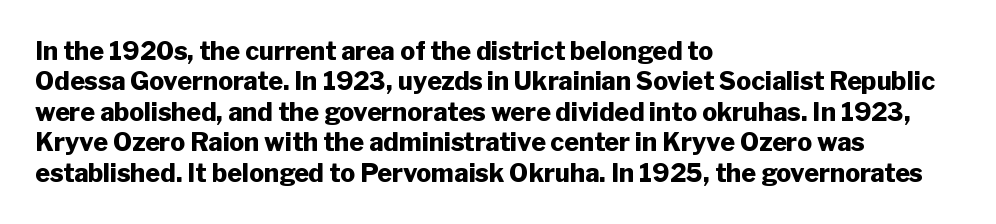
The image shows 25 px bold type, upright; set left-aligned, line spacing 1.22x, normal letter spacing, not underlined.
